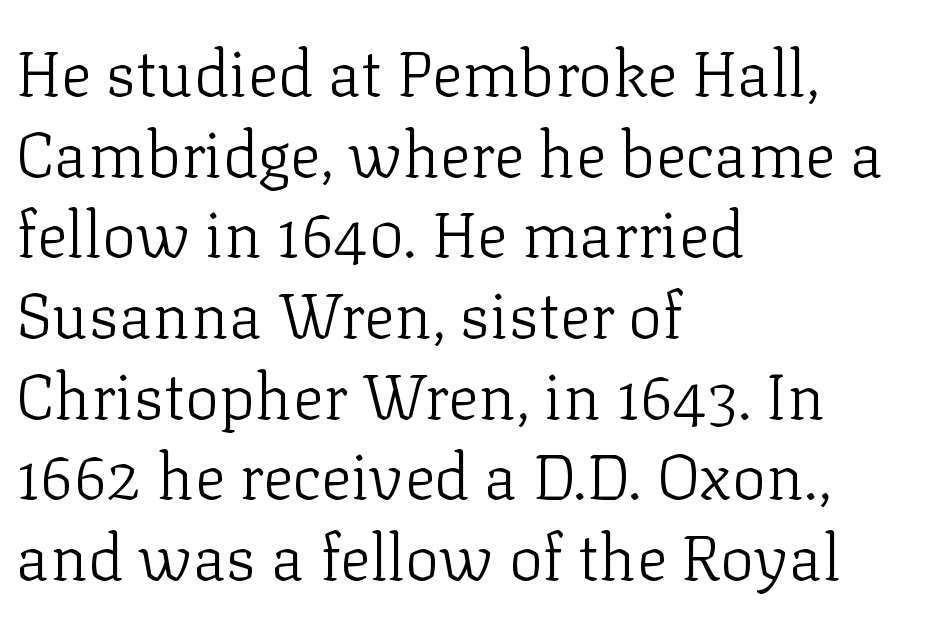
Q: Is the text bold? A: No.
Q: Is the text italic (slanted)? A: No, it is upright.
Q: Is the typeface a serif or a sans-serif typeface? A: Serif.
Q: Is the text underlined? A: No.
Q: How is the paragraph aligned? A: Left-aligned.
Q: Is the spacing between letters normal or unusually wide? A: Normal.
Q: Is the spacing between lines tight, normal or loose? A: Normal.
Q: Width (condensed, normal, or wide)? A: Normal.
Q: Stroke contrast? A: Low.
Q: x-height? A: Medium.
Q: Monospaced? A: No.
